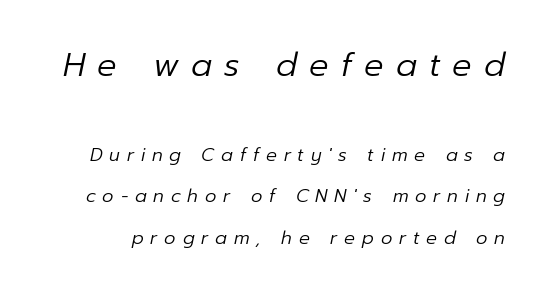
Of the two passages, the one on top uses the larger point size. Plain, unruled lines of type. Is this a heavy cut? Hardly; it is regular or lighter. The face used here is proportionally spaced, like ordinary book or web type.
